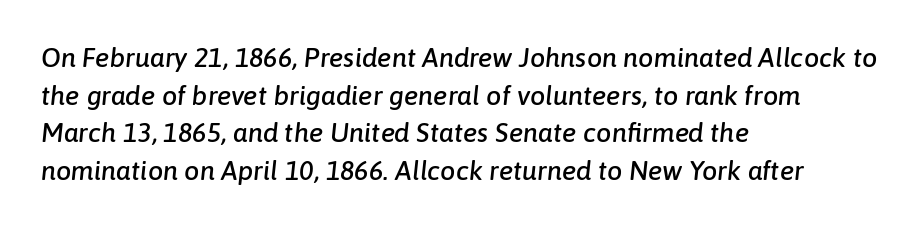
Q: Is the text italic (slanted)? A: Yes, it leans right by about 6 degrees.
Q: Is the text underlined? A: No.
Q: How is the paragraph aligned? A: Left-aligned.
Q: Is the spacing between letters normal or unusually wide? A: Normal.
Q: Is the spacing between lines tight, normal or loose? A: Normal.
